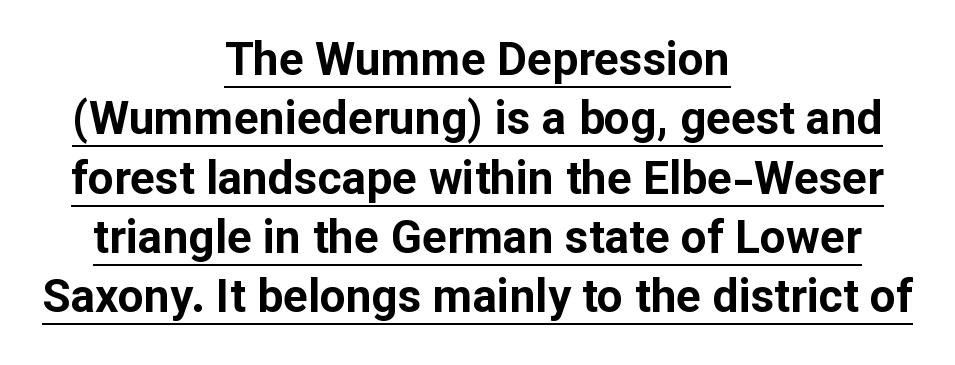
{"serif": "no", "italic": "no", "bold": "yes", "weight": "bold", "width": "normal", "stroke_contrast": "low", "x_height": "medium", "monospaced": "no", "underline": "yes", "align": "center", "line_spacing": "normal", "line_spacing_ratio": 1.29, "letter_spacing": "normal", "letter_spacing_em": 0.0, "glyph_px": 46}
